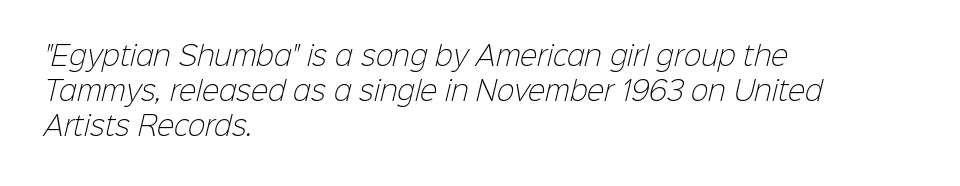
The space directly below the letters is spotless. In terms of leading, this rendering sits right in the middle. Notice how the passage keeps a crisp vertical edge on the left only. Tracking here is standard; glyphs follow each other at the usual distance.
